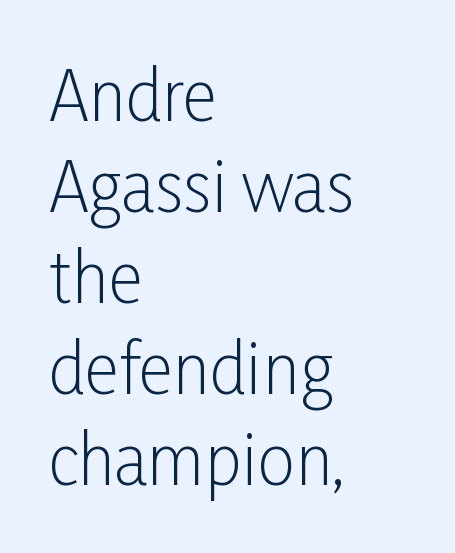
{"serif": "no", "italic": "no", "bold": "no", "weight": "light", "width": "condensed", "stroke_contrast": "low", "x_height": "medium", "monospaced": "no", "underline": "no", "align": "left", "line_spacing": "normal", "line_spacing_ratio": 1.36, "letter_spacing": "normal", "letter_spacing_em": 0.0, "glyph_px": 67}
